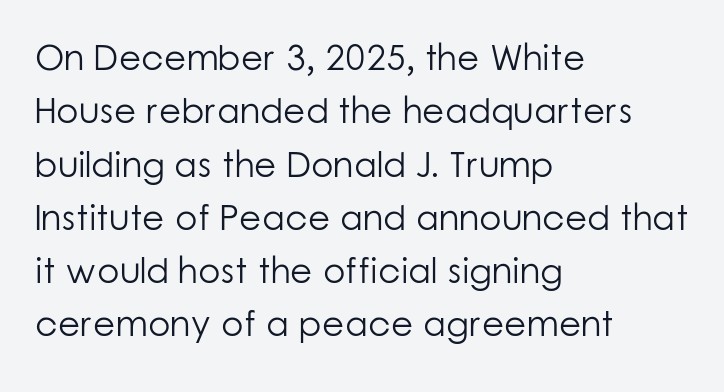
Observe the absence of serifs on each vertical stroke in this sample. Standard letterfit; no display-style spreading of the glyphs. The font's upright variant was chosen for this text. No word sits above an underline. The typesetting does not lean heavy: it is not bold. The passage shown stacks its lines at a standard gap.
